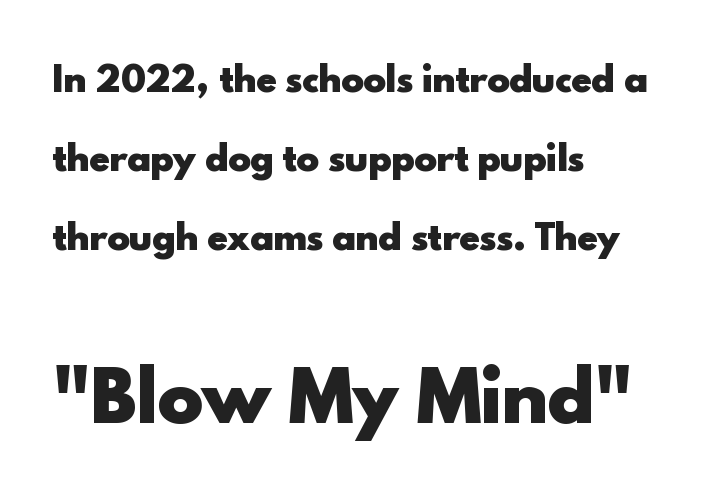
The image shows 68 px heavy sans-serif type, upright; set left-aligned, loose line spacing (2.33x), normal letter spacing, not underlined; the second (bottom) block is 2.0x larger; a small x-height.
